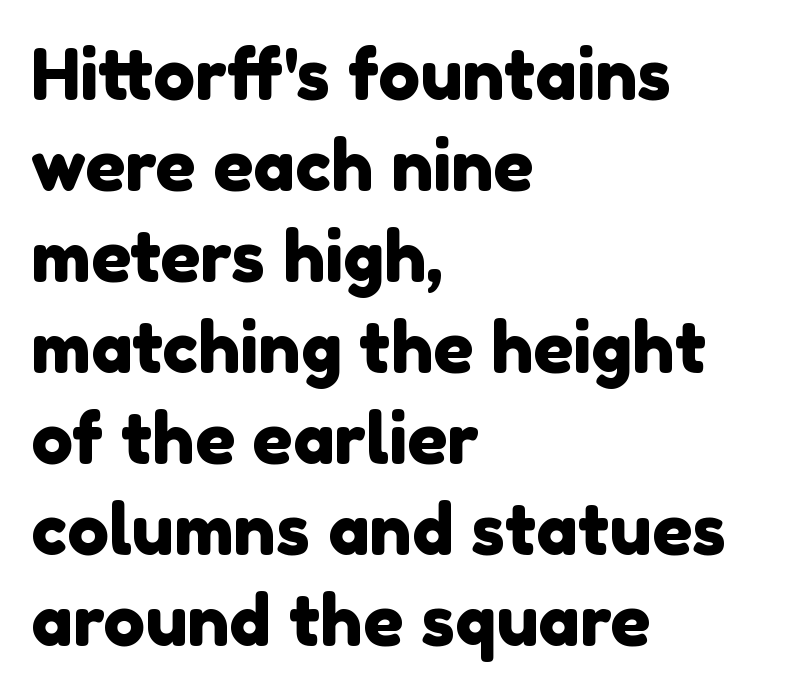
The image shows 70 px sans-serif type; set left-aligned, normal line spacing (1.3x), normal letter spacing, not underlined; a medium x-height.
